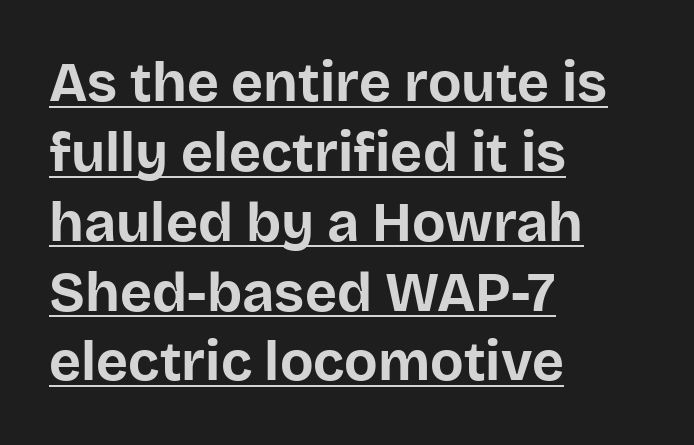
{"serif": "no", "italic": "no", "bold": "yes", "weight": "bold", "width": "normal", "stroke_contrast": "low", "x_height": "large", "monospaced": "no", "underline": "yes", "align": "left", "line_spacing": "normal", "line_spacing_ratio": 1.27, "letter_spacing": "normal", "letter_spacing_em": 0.0, "glyph_px": 55}
